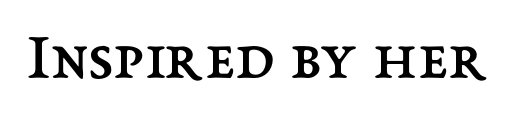
Q: Is the text bold? A: No.
Q: Is the text italic (slanted)? A: No, it is upright.
Q: Is the text underlined? A: No.
Q: Is the spacing between letters normal or unusually wide? A: Normal.
Q: Width (condensed, normal, or wide)? A: Normal.
Q: Stroke contrast? A: Medium.
Q: x-height? A: Medium.
Q: Monospaced? A: No.
